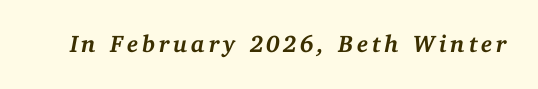
The sample has been set heavy, in full bold. The words here are not underlined. The typography opts for an oblique posture over an upright one.
